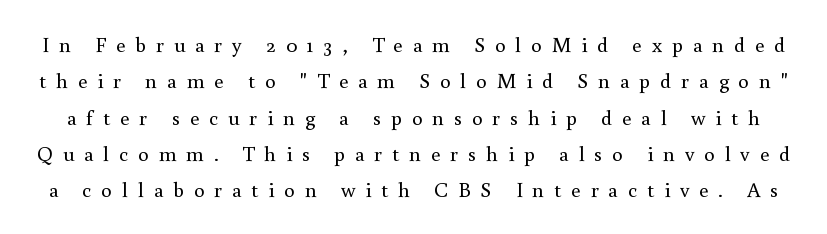
The image shows 21 px text type, upright; set line spacing 1.73x, unusually wide letter spacing (+0.47 em), not underlined.
